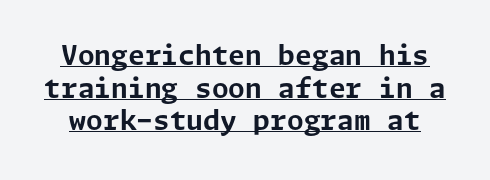
Q: Is the text bold? A: Yes.
Q: Is the text italic (slanted)? A: No, it is upright.
Q: Is the text underlined? A: Yes.
Q: Is the spacing between letters normal or unusually wide? A: Normal.
